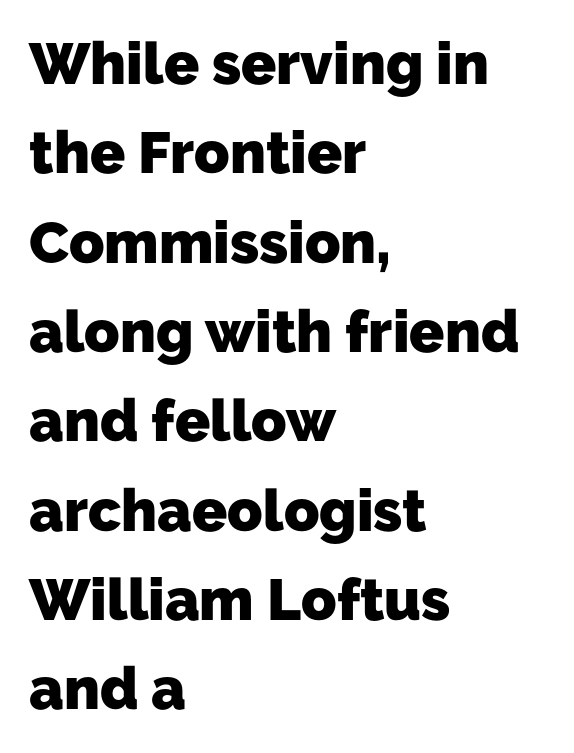
The image shows 58 px heavy sans-serif type; set left-aligned, normal line spacing (1.54x), normal letter spacing, not underlined; low stroke contrast and a medium x-height.
